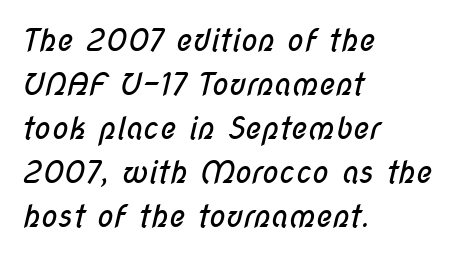
{"serif": "no", "bold": "no", "weight": "regular", "width": "condensed", "stroke_contrast": "low", "x_height": "medium", "monospaced": "no", "underline": "no", "align": "left", "line_spacing": "normal", "line_spacing_ratio": 1.42, "letter_spacing": "normal", "letter_spacing_em": 0.0, "glyph_px": 31}
